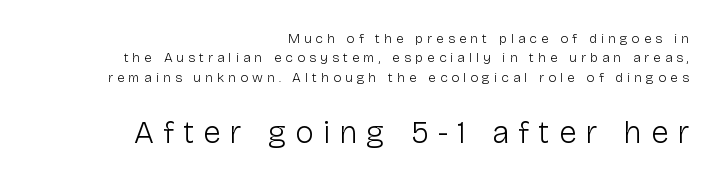
Q: Is the text bold? A: No.
Q: Is the text italic (slanted)? A: No, it is upright.
Q: Is the typeface a serif or a sans-serif typeface? A: Sans-serif.
Q: Is the text underlined? A: No.
Q: How is the paragraph aligned? A: Right-aligned.
Q: Is the spacing between letters normal or unusually wide? A: Unusually wide.
Q: Is the spacing between lines tight, normal or loose? A: Normal.
Q: Which block of text is set in a larger size, the first (top) or the second (bottom)? A: The second (bottom) one.
Q: Width (condensed, normal, or wide)? A: Normal.
Q: Stroke contrast? A: Low.
Q: x-height? A: Medium.
Q: Monospaced? A: No.
